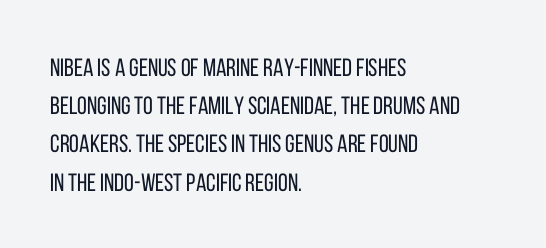
Q: Is the text bold? A: No.
Q: Is the text italic (slanted)? A: No, it is upright.
Q: Is the text underlined? A: No.
Q: How is the paragraph aligned? A: Left-aligned.
Q: Is the spacing between letters normal or unusually wide? A: Normal.
Q: Is the spacing between lines tight, normal or loose? A: Normal.
